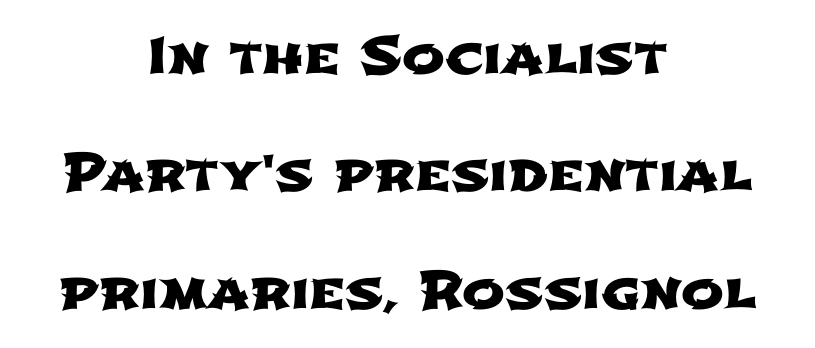
Q: Is the typeface a serif or a sans-serif typeface? A: Sans-serif.
Q: Is the text underlined? A: No.
Q: How is the paragraph aligned? A: Centered.
Q: Is the spacing between letters normal or unusually wide? A: Normal.
Q: Is the spacing between lines tight, normal or loose? A: Loose.
Q: Width (condensed, normal, or wide)? A: Wide.
Q: Stroke contrast? A: Low.
Q: x-height? A: Medium.
Q: Monospaced? A: No.
